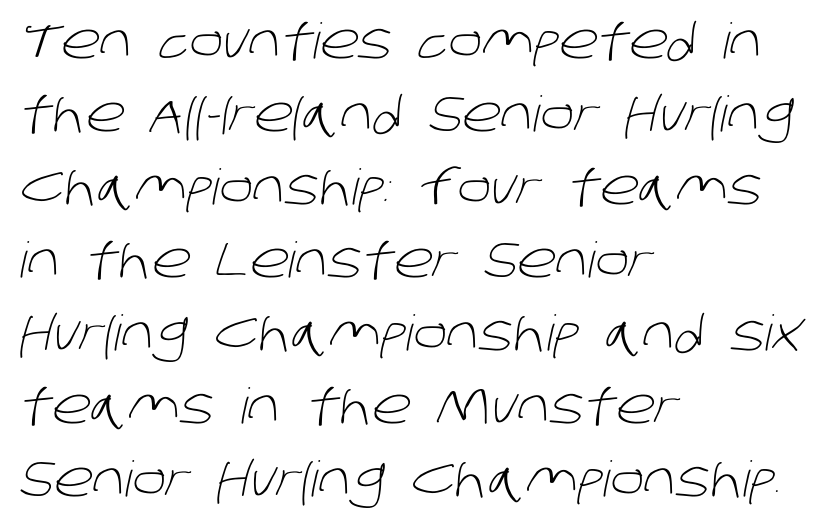
{"serif": "no", "bold": "no", "weight": "light", "width": "normal", "stroke_contrast": "low", "x_height": "large", "monospaced": "no", "underline": "no", "align": "left", "line_spacing": "normal", "line_spacing_ratio": 1.49, "letter_spacing": "normal", "letter_spacing_em": 0.0, "glyph_px": 49}
